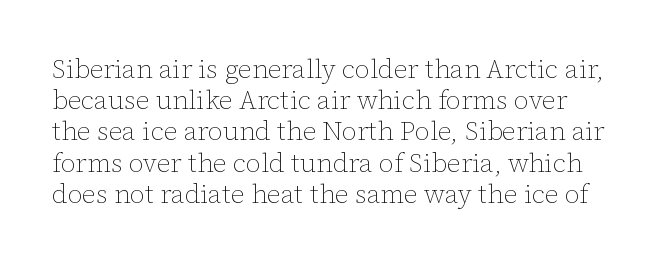
Q: Is the text bold? A: No.
Q: Is the text italic (slanted)? A: No, it is upright.
Q: Is the text underlined? A: No.
Q: Is the spacing between letters normal or unusually wide? A: Normal.
